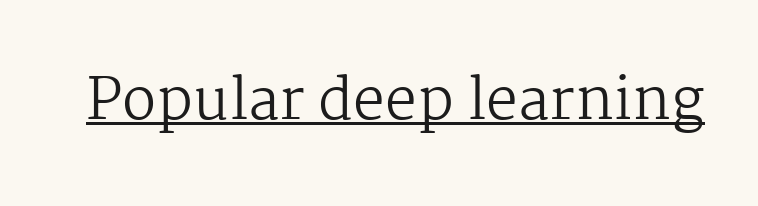
Q: Is the text bold? A: No.
Q: Is the text italic (slanted)? A: No, it is upright.
Q: Is the typeface a serif or a sans-serif typeface? A: Serif.
Q: Is the text underlined? A: Yes.
Q: Is the spacing between letters normal or unusually wide? A: Normal.
Q: Width (condensed, normal, or wide)? A: Normal.
Q: Stroke contrast? A: Medium.
Q: x-height? A: Medium.
Q: Monospaced? A: No.
